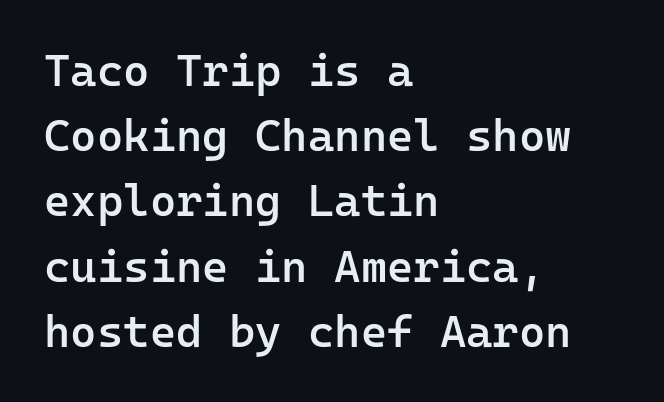
Q: Is the text bold? A: Semi-bold.
Q: Is the text italic (slanted)? A: No, it is upright.
Q: Is the typeface a serif or a sans-serif typeface? A: Sans-serif.
Q: Is the text underlined? A: No.
Q: How is the paragraph aligned? A: Left-aligned.
Q: Is the spacing between letters normal or unusually wide? A: Normal.
Q: Is the spacing between lines tight, normal or loose? A: Normal.
Q: Width (condensed, normal, or wide)? A: Normal.
Q: Stroke contrast? A: Low.
Q: x-height? A: Medium.
Q: Monospaced? A: Yes.
